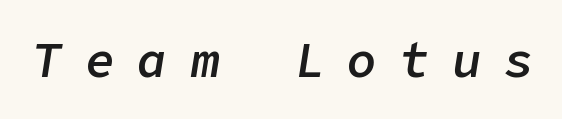
The passage shown leans; its letterforms are oblique. The typesetting leans somewhat heavy: a semibold. Clear beneath every line of the passage. In terms of letterspacing, this is a distinctly airy, spread setting.
